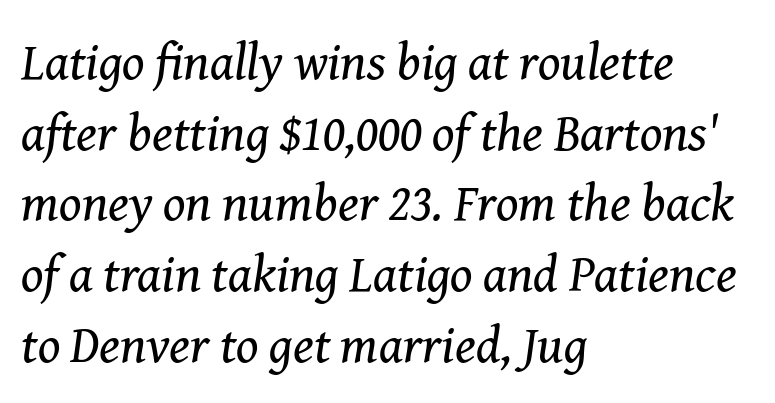
{"serif": "yes", "italic": "yes", "lean": "right", "slant_degrees": 8, "bold": "no", "weight": "regular", "width": "normal", "stroke_contrast": "medium", "x_height": "medium", "monospaced": "no", "underline": "no", "align": "left", "line_spacing": "normal", "line_spacing_ratio": 1.36, "letter_spacing": "normal", "letter_spacing_em": 0.0, "glyph_px": 52}
